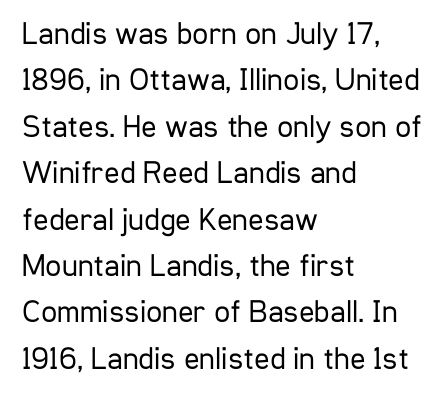
The image shows 32 px regular-weight, condensed sans-serif type, upright; set left-aligned, normal line spacing (1.45x), normal letter spacing, not underlined; low stroke contrast and a medium x-height.
